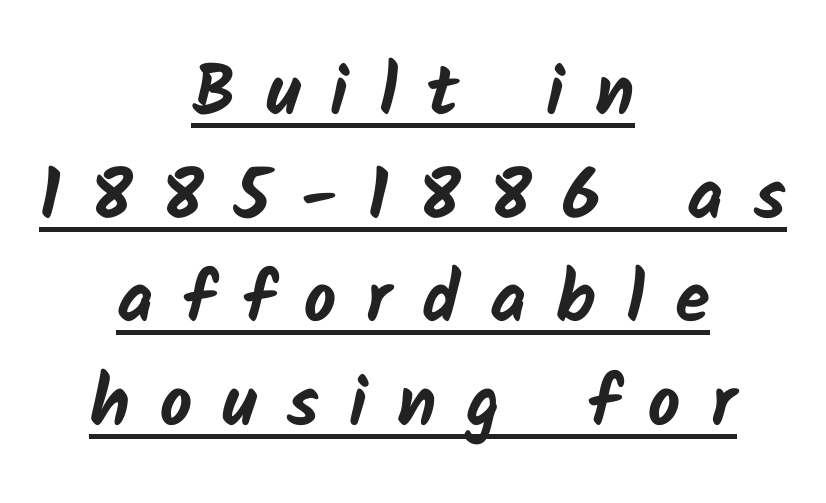
Q: Is the text bold? A: Yes.
Q: Is the typeface a serif or a sans-serif typeface? A: Sans-serif.
Q: Is the text underlined? A: Yes.
Q: How is the paragraph aligned? A: Centered.
Q: Is the spacing between letters normal or unusually wide? A: Unusually wide.
Q: Is the spacing between lines tight, normal or loose? A: Normal.
Q: Width (condensed, normal, or wide)? A: Normal.
Q: Stroke contrast? A: Low.
Q: x-height? A: Medium.
Q: Monospaced? A: No.
